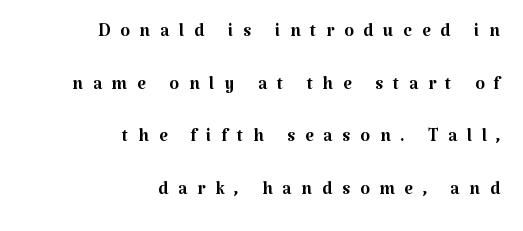
The image shows 25 px text type, upright; set right-aligned, loose line spacing (2.11x), unusually wide letter spacing (+0.39 em), not underlined.
